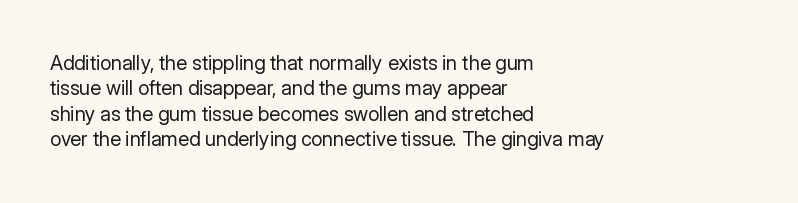
The rows are spaced the way most documents space them. Weight: in the light-to-regular range. Each word holds together tightly as a unit, with standard inter-letter gaps. Nobody drew a line under any word here.
